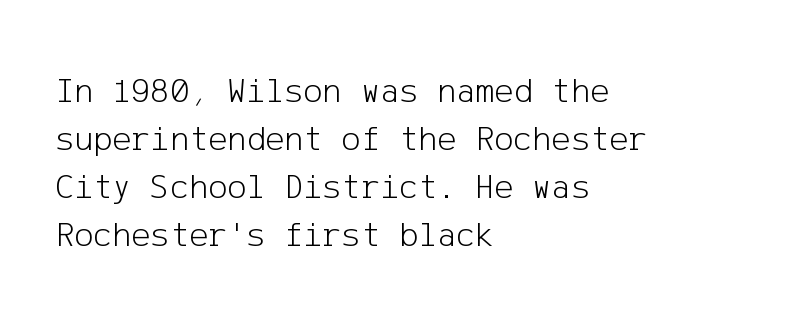
The image shows 36 px light sans-serif type, upright; set left-aligned, normal line spacing (1.33x), normal letter spacing, not underlined; low stroke contrast and a medium x-height.
